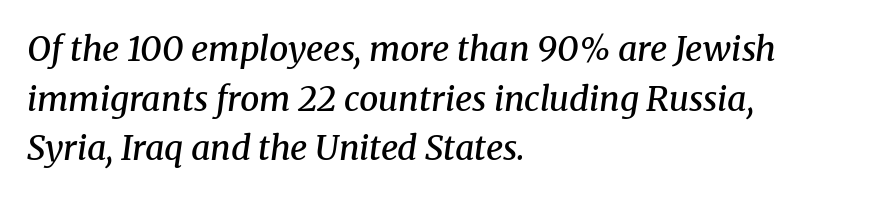
The image shows 34 px semibold serif type, italic (leaning right); set left-aligned, normal line spacing (1.46x), normal letter spacing, not underlined; medium stroke contrast and a medium x-height.
